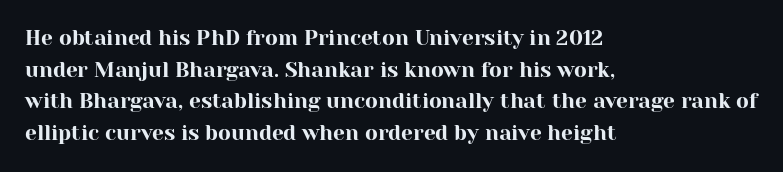
{"italic": "no", "underline": "no", "align": "left", "line_spacing": "normal", "line_spacing_ratio": 1.51, "letter_spacing": "normal", "letter_spacing_em": 0.0, "glyph_px": 21}
